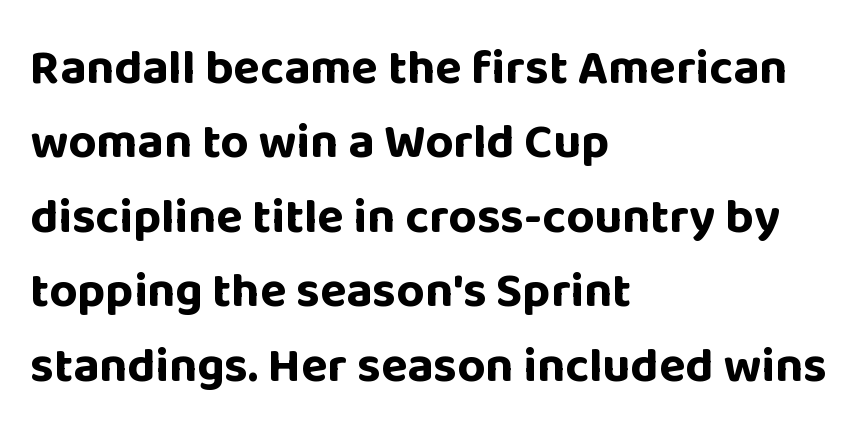
The image shows 49 px bold sans-serif type, upright; set left-aligned, normal line spacing (1.52x), normal letter spacing, not underlined; low stroke contrast and a large x-height.
